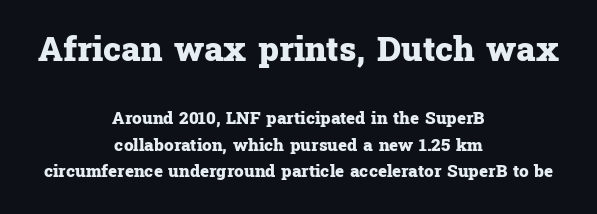
The image shows 34 px heavy serif type, upright; set centered, normal line spacing (1.56x), normal letter spacing, not underlined; the first (top) block is 2.0x larger; low stroke contrast and a medium x-height.
